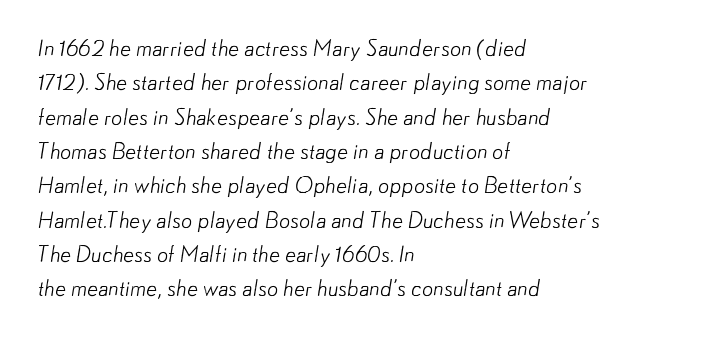
{"bold": "no", "underline": "no", "align": "left", "line_spacing": "normal", "line_spacing_ratio": 1.56, "letter_spacing": "normal", "letter_spacing_em": 0.0, "glyph_px": 22}
